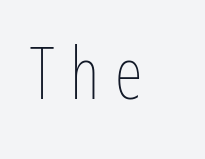
{"italic": "no", "bold": "no", "weight": "thin", "width": "condensed", "stroke_contrast": "low", "x_height": "medium", "monospaced": "no", "underline": "no", "letter_spacing": "wide", "letter_spacing_em": 0.22, "glyph_px": 72}
